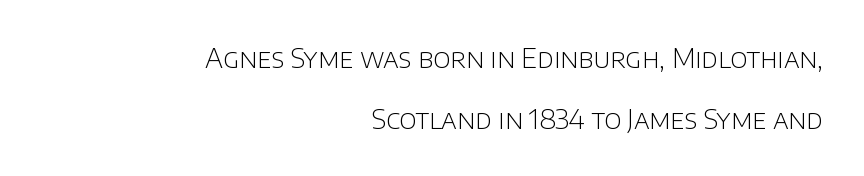
The image shows 26 px text type, upright; set right-aligned, loose line spacing (2.34x), normal letter spacing, not underlined.
